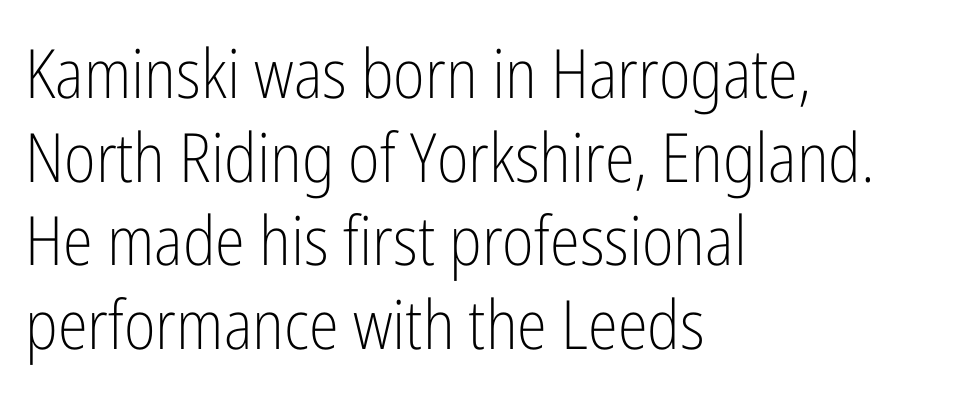
The image shows 68 px light, condensed sans-serif type, upright; set left-aligned, line spacing 1.23x, normal letter spacing, not underlined; low stroke contrast and a medium x-height.
